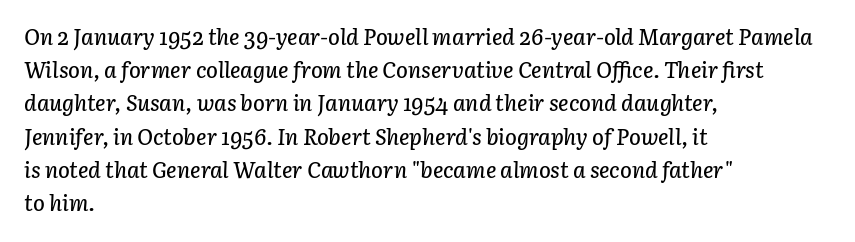
Q: Is the text italic (slanted)? A: Yes, it leans right by about 3 degrees.
Q: Is the text underlined? A: No.
Q: How is the paragraph aligned? A: Left-aligned.
Q: Is the spacing between letters normal or unusually wide? A: Normal.
Q: Is the spacing between lines tight, normal or loose? A: Normal.
